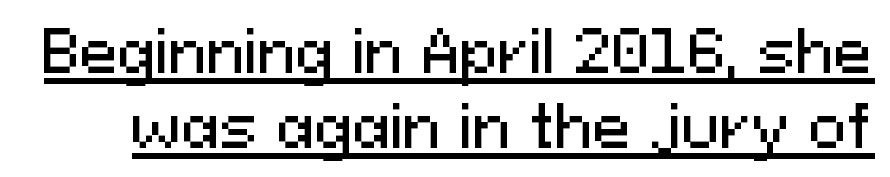
Regarding leading, the lines here are spaced in the standard way. The face used here appears with an underline applied. Is this a fixed-width face? No — the glyphs have proportional, varying widths. The letters sit at their default tracking, neither squeezed nor spread.
